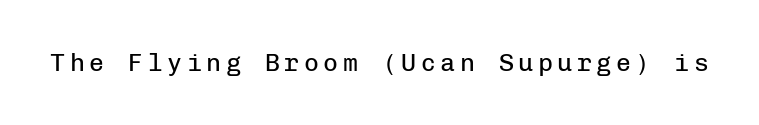
{"italic": "no", "bold": "no", "underline": "no", "glyph_px": 25}
